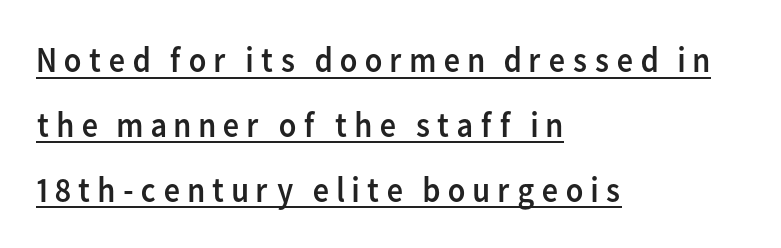
{"serif": "no", "italic": "no", "bold": "no", "weight": "regular", "width": "normal", "stroke_contrast": "low", "x_height": "medium", "monospaced": "no", "underline": "yes", "align": "left", "line_spacing_ratio": 1.8, "glyph_px": 36}
